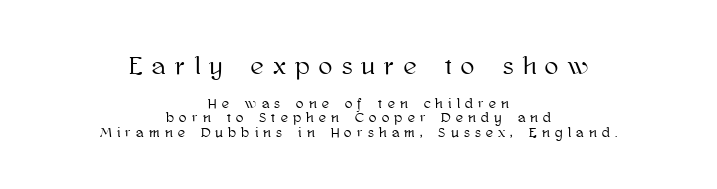
Quick note: not italic, upright. Letters rest on an invisible, unmarked baseline. Reading down the column, the eye jumps only a short way to each next line. Letter spacing: wide.
